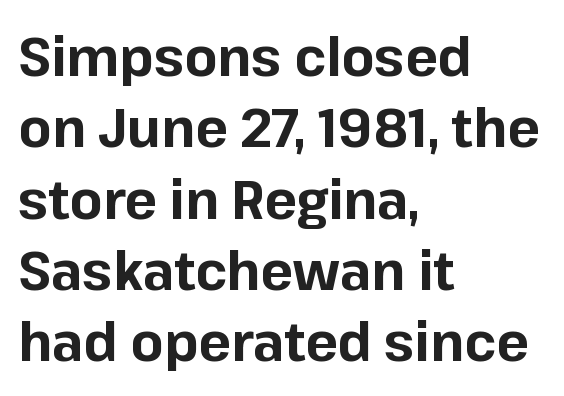
Emphasis by weight is at full strength: bold. The passage shown has conventional tracking throughout. You could not count columns in this text — the font is proportionally spaced. The rendering shows plain stroke endings on the letterforms — a sans-serif design. This rendering features lettering with no underline.
